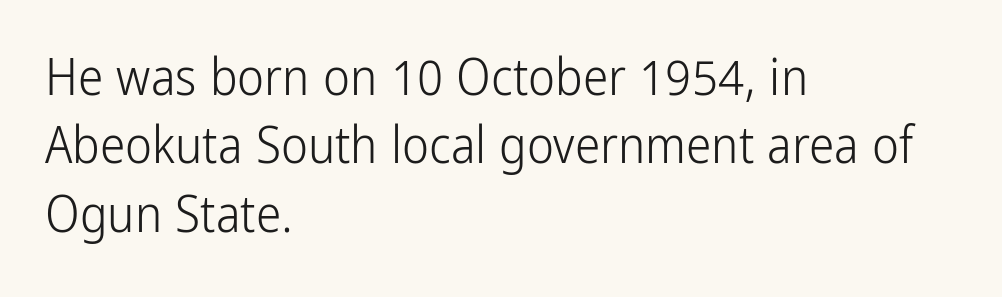
The image shows 51 px light, condensed sans-serif type, upright; set left-aligned, normal line spacing (1.34x), normal letter spacing, not underlined; low stroke contrast and a medium x-height.
